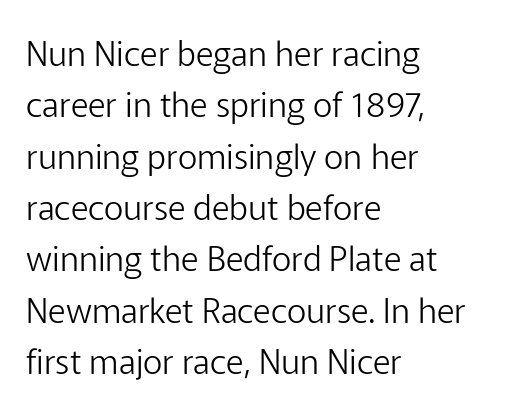
The image shows 34 px light sans-serif type, upright; set left-aligned, normal line spacing (1.51x), normal letter spacing, not underlined; low stroke contrast and a medium x-height.
